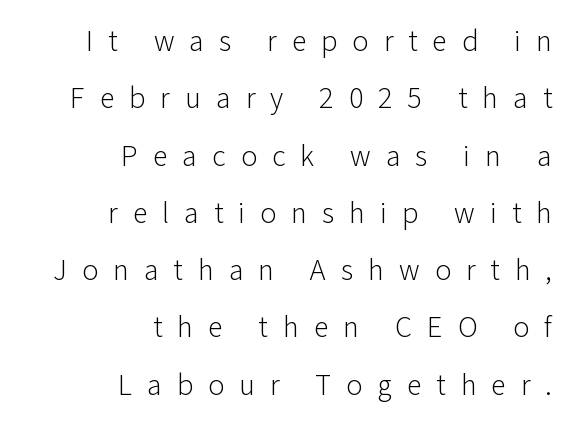
The image shows 30 px light sans-serif type, upright; set right-aligned, loose line spacing (1.91x), unusually wide letter spacing (+0.5 em), not underlined; low stroke contrast and a medium x-height.
